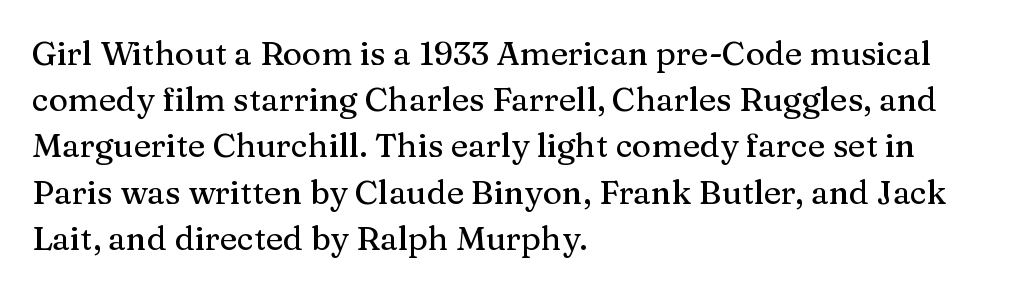
Q: Is the text italic (slanted)? A: No, it is upright.
Q: Is the typeface a serif or a sans-serif typeface? A: Serif.
Q: Is the text underlined? A: No.
Q: How is the paragraph aligned? A: Left-aligned.
Q: Is the spacing between letters normal or unusually wide? A: Normal.
Q: Is the spacing between lines tight, normal or loose? A: Normal.
Q: Width (condensed, normal, or wide)? A: Normal.
Q: Stroke contrast? A: Medium.
Q: x-height? A: Medium.
Q: Monospaced? A: No.
